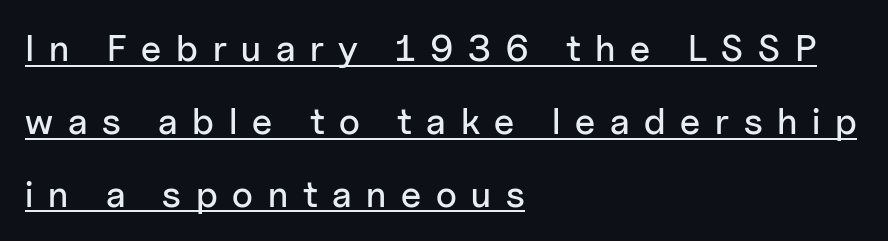
{"serif": "no", "italic": "no", "width": "normal", "stroke_contrast": "low", "x_height": "medium", "monospaced": "no", "underline": "yes", "align": "left", "line_spacing": "loose", "line_spacing_ratio": 1.97, "letter_spacing": "wide", "letter_spacing_em": 0.4, "glyph_px": 37}
